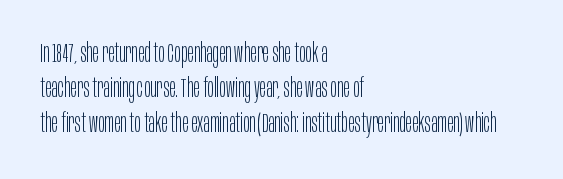
This sample keeps an unexceptional amount of space between lines. Characters remain perfectly vertical along every line. The gap between lines stays unmarked. Is this a heavy cut? Hardly; it is regular or lighter.
